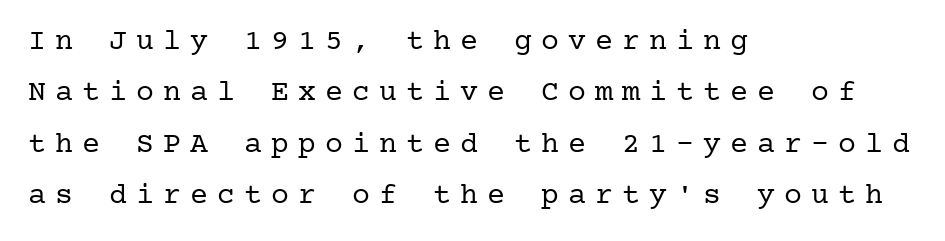
In CSS terms this would be text-align: left. A bare baseline throughout the passage. What kind of face is this? One with serifs. Every stem runs plumb, perpendicular to the baseline.
